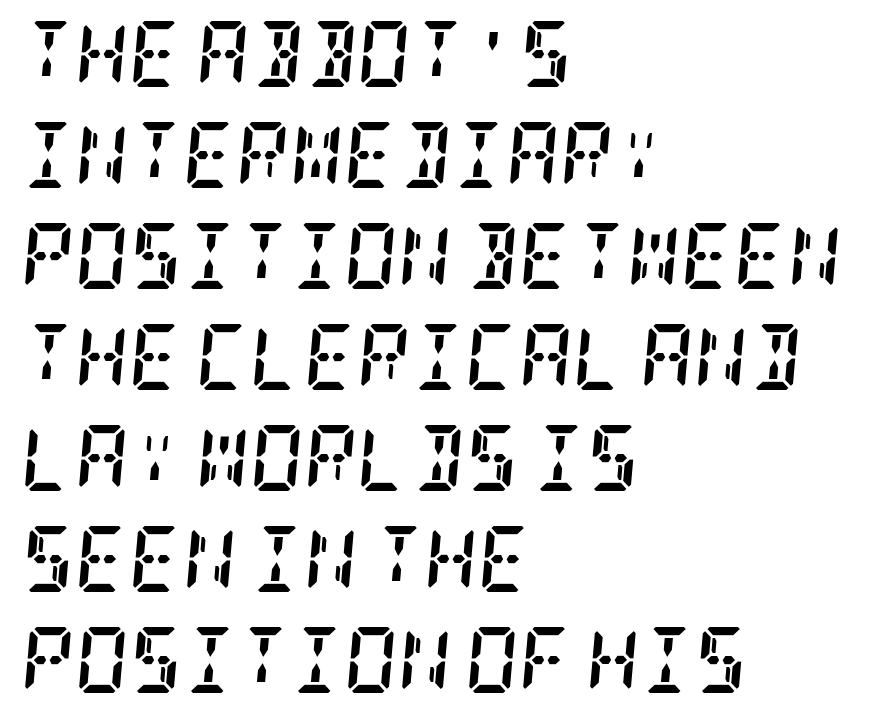
Is the block centered? No — it sits flush against the left margin. The letters carry serifs — small finishing strokes at the ends of their stems. Leading matches the norm, producing a regular column. The face used here has the dense, thick strokes of a bold.
